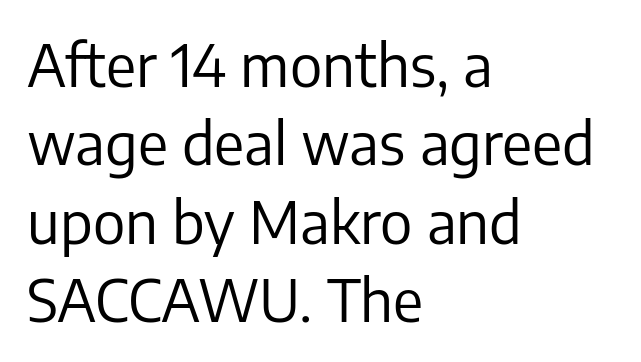
{"serif": "no", "italic": "no", "bold": "no", "weight": "regular", "width": "normal", "stroke_contrast": "low", "x_height": "medium", "monospaced": "no", "underline": "no", "align": "left", "line_spacing": "normal", "line_spacing_ratio": 1.35, "letter_spacing": "normal", "letter_spacing_em": 0.0, "glyph_px": 58}
